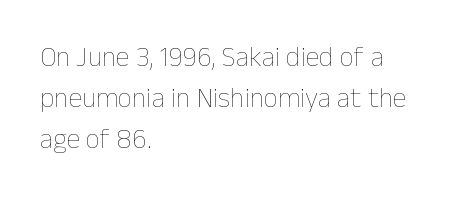
Spacing verdict: proportional, widths tailored to each character. Style check: upright. These lines are set flush left with a ragged right edge. The type is set solid horizontally, with unmodified tracking. A typesetter would call this leading conventional body-copy spacing.
